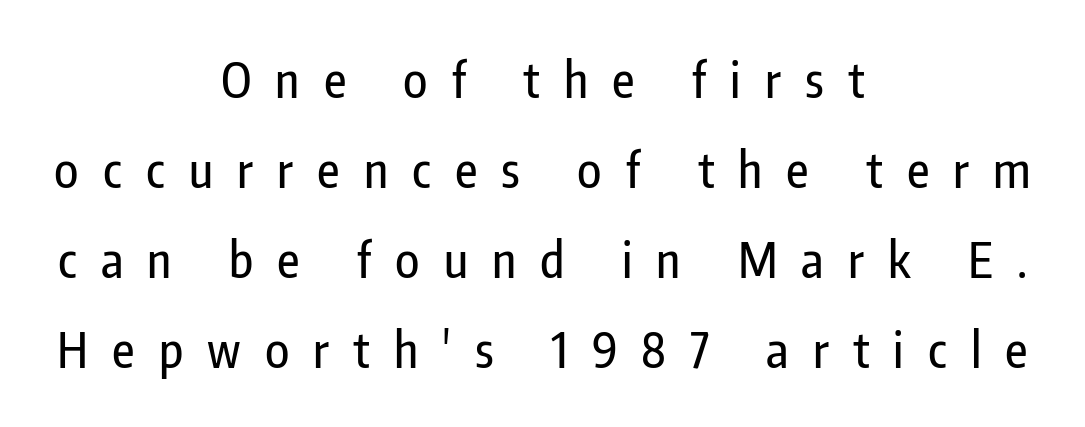
Q: Is the text italic (slanted)? A: No, it is upright.
Q: Is the typeface a serif or a sans-serif typeface? A: Sans-serif.
Q: Is the text underlined? A: No.
Q: How is the paragraph aligned? A: Centered.
Q: Is the spacing between letters normal or unusually wide? A: Unusually wide.
Q: Width (condensed, normal, or wide)? A: Condensed.
Q: Stroke contrast? A: Low.
Q: x-height? A: Medium.
Q: Monospaced? A: No.
